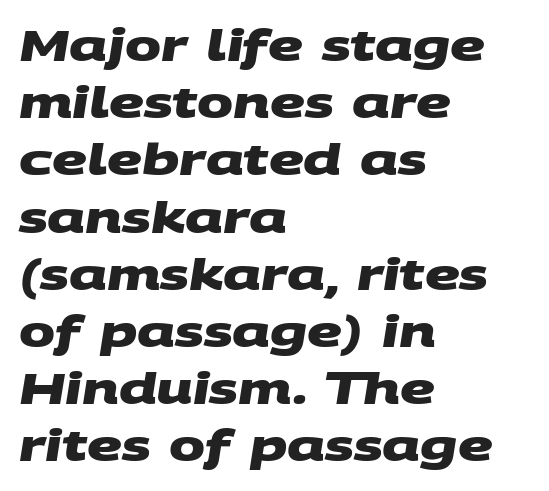
Tracking value appears to be zero — textbook default spacing. Check under the words: just untouched page. Caption: multi-line text, flush left, ragged right. Letterform terminals end flat and unadorned throughout the passage. What's the leading like? Ordinary, nothing unusual. Caption: bold face, heavy strokes.
